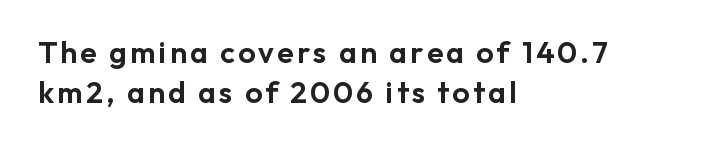
{"serif": "no", "italic": "no", "width": "normal", "stroke_contrast": "low", "x_height": "medium", "monospaced": "no", "underline": "no", "align": "left", "line_spacing": "normal", "line_spacing_ratio": 1.32, "glyph_px": 30}
